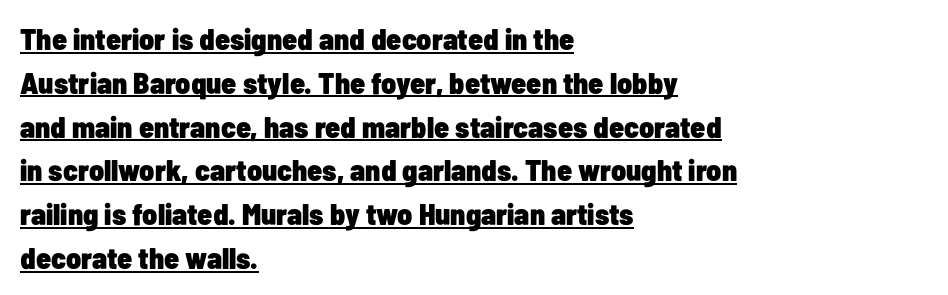
The image shows 30 px heavy, condensed sans-serif type, upright; set left-aligned, normal line spacing (1.46x), normal letter spacing, underlined; low stroke contrast and a medium x-height.
